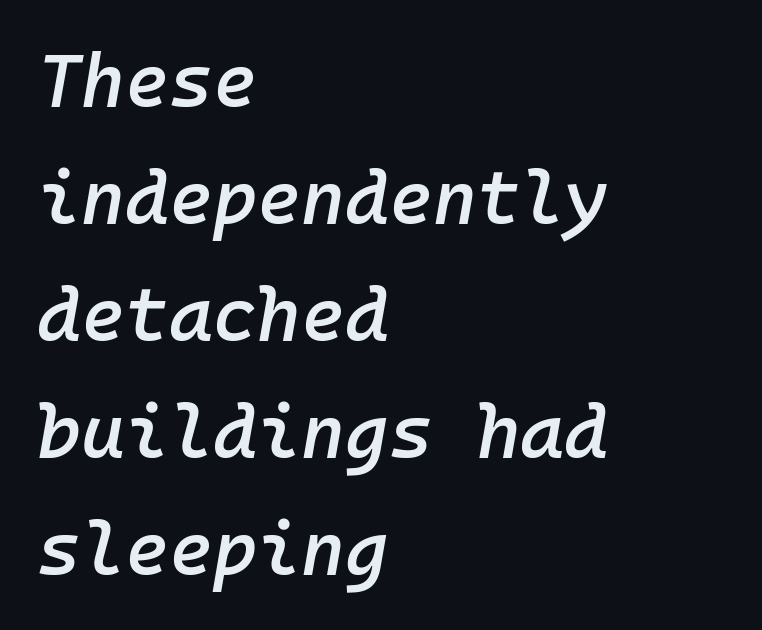
Q: Is the text bold? A: Semi-bold.
Q: Is the text italic (slanted)? A: Yes, it leans right by about 10 degrees.
Q: Is the text underlined? A: No.
Q: How is the paragraph aligned? A: Left-aligned.
Q: Is the spacing between letters normal or unusually wide? A: Normal.
Q: Is the spacing between lines tight, normal or loose? A: Normal.
Q: Width (condensed, normal, or wide)? A: Normal.
Q: Stroke contrast? A: Low.
Q: x-height? A: Medium.
Q: Monospaced? A: Yes.
